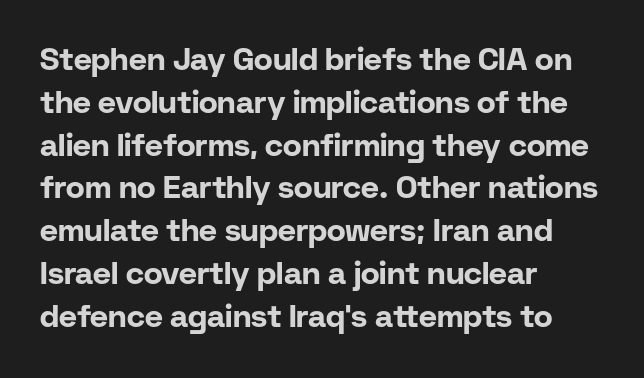
The image shows 31 px bold sans-serif type, upright; set left-aligned, normal line spacing (1.38x), normal letter spacing, not underlined; low stroke contrast and a medium x-height.
